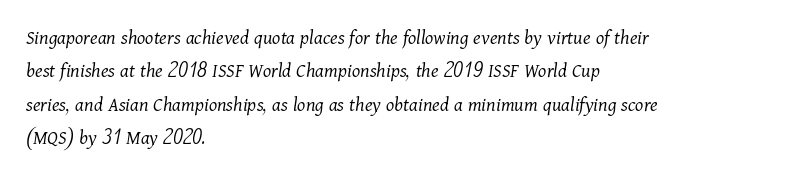
Q: Is the text bold? A: No.
Q: Is the text italic (slanted)? A: Yes, it leans right by about 11 degrees.
Q: Is the text underlined? A: No.
Q: How is the paragraph aligned? A: Left-aligned.
Q: Is the spacing between letters normal or unusually wide? A: Normal.
Q: Is the spacing between lines tight, normal or loose? A: Normal.
